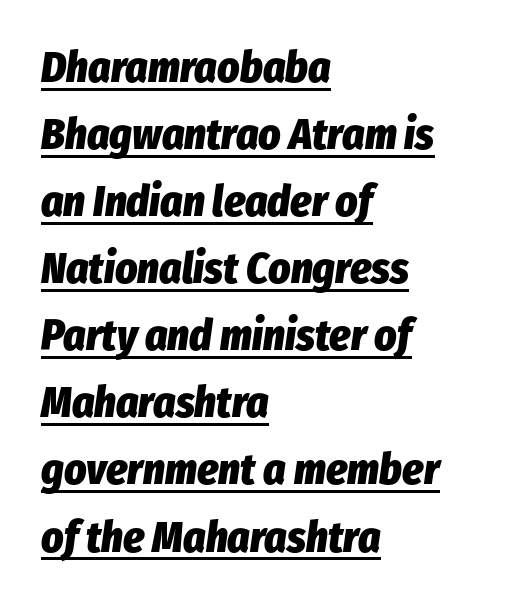
{"italic": "yes", "lean": "right", "slant_degrees": 8, "bold": "yes", "weight": "heavy", "width": "condensed", "stroke_contrast": "low", "x_height": "medium", "monospaced": "no", "underline": "yes", "align": "left", "line_spacing": "normal", "line_spacing_ratio": 1.56, "letter_spacing": "normal", "letter_spacing_em": 0.0, "glyph_px": 43}
